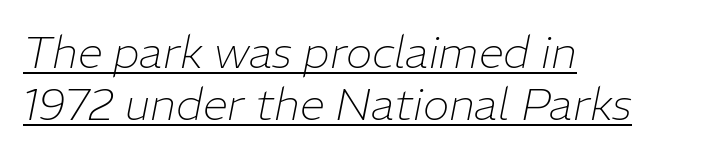
Quick note: italic. Think of a printed novel: that variable character pitch is what you see here. If you drew a ruler down the left edge, every line would touch it. This sample carries an underscore along the baseline area. Glyph-to-glyph distance matches everyday printed text. Each stroke keeps to a modest, everyday thickness or less.
